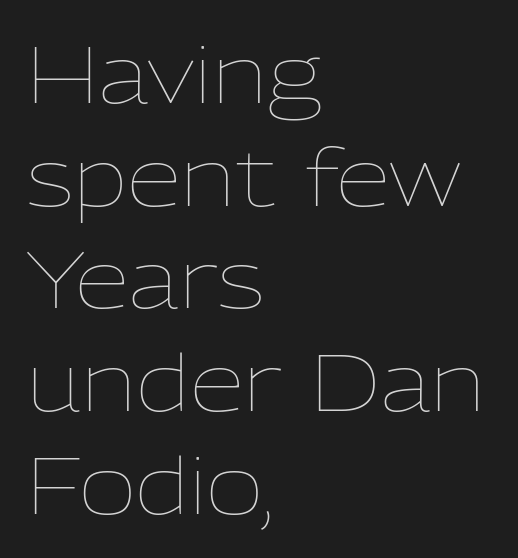
The image shows 79 px thin type, upright; set left-aligned, normal line spacing (1.3x), normal letter spacing, not underlined; low stroke contrast and a medium x-height.
